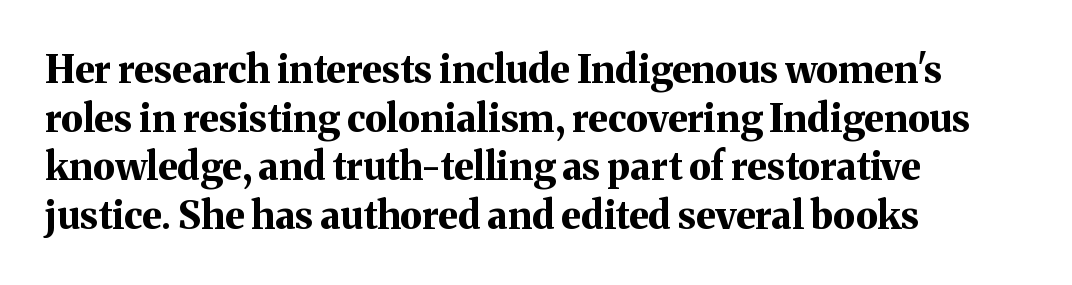
Q: Is the text bold? A: Yes.
Q: Is the text italic (slanted)? A: No, it is upright.
Q: Is the typeface a serif or a sans-serif typeface? A: Serif.
Q: Is the text underlined? A: No.
Q: How is the paragraph aligned? A: Left-aligned.
Q: Is the spacing between letters normal or unusually wide? A: Normal.
Q: Is the spacing between lines tight, normal or loose? A: Normal.
Q: Width (condensed, normal, or wide)? A: Normal.
Q: Stroke contrast? A: Medium.
Q: x-height? A: Medium.
Q: Monospaced? A: No.
